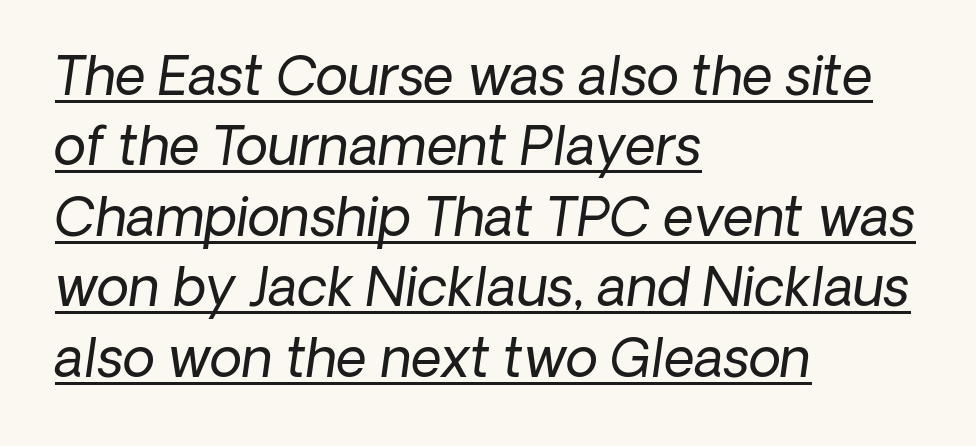
The image shows 53 px regular-weight type, italic (leaning right); set left-aligned, normal line spacing (1.33x), normal letter spacing, underlined; low stroke contrast and a medium x-height.
